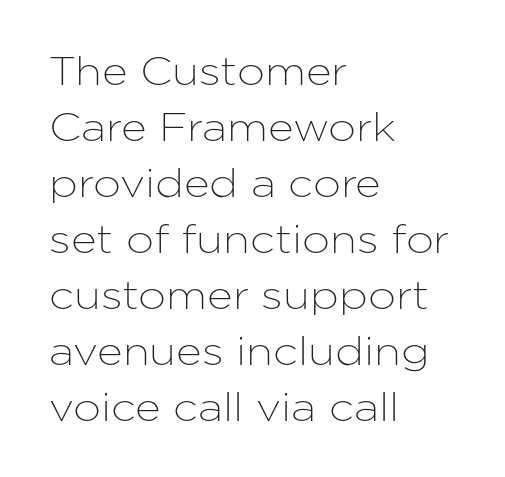
The image shows 40 px sans-serif type, upright; set left-aligned, normal line spacing (1.4x), normal letter spacing, not underlined; low stroke contrast and a medium x-height.
